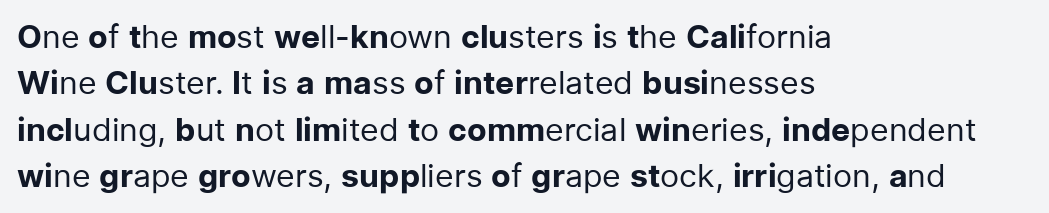
A student would call this left alignment; a typographer would say flush left, rag right. Lines of text with bare space underneath. The strokes are not fattened; the text isn't bold. Does extra space separate the letters? No, they use regular spacing. Does the lettering tilt? It doesn't — this is upright. The vertical gap from one line to the next is medium.
